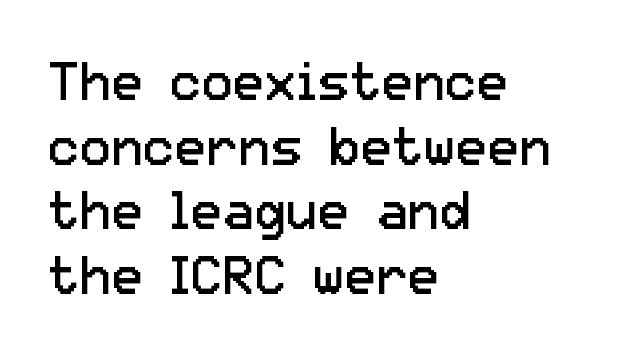
The image shows 53 px regular-weight sans-serif type, upright; set left-aligned, line spacing 1.22x, normal letter spacing, not underlined; low stroke contrast and a medium x-height.
